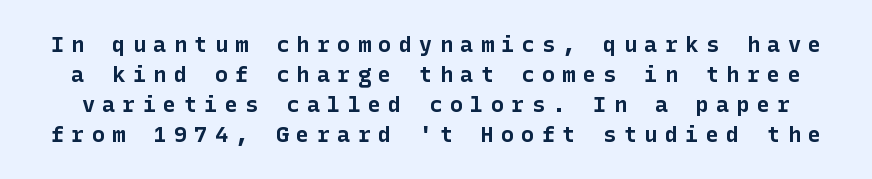
Descender tails drop into unmarked territory. A roman cut, with each character standing at attention. The face used here has the dense, thick strokes of a bold. Summary of vertical rhythm: regular, with standard interline spacing.
